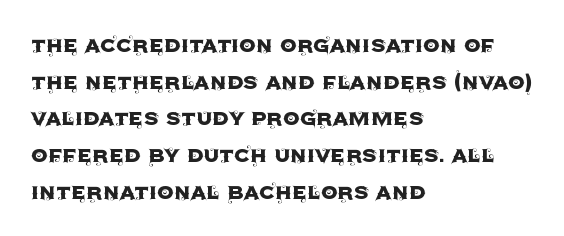
Here the glyphs are tracked normally, forming tight word shapes. Upright lettering throughout. Underline: absent. The lines are quadded left.
